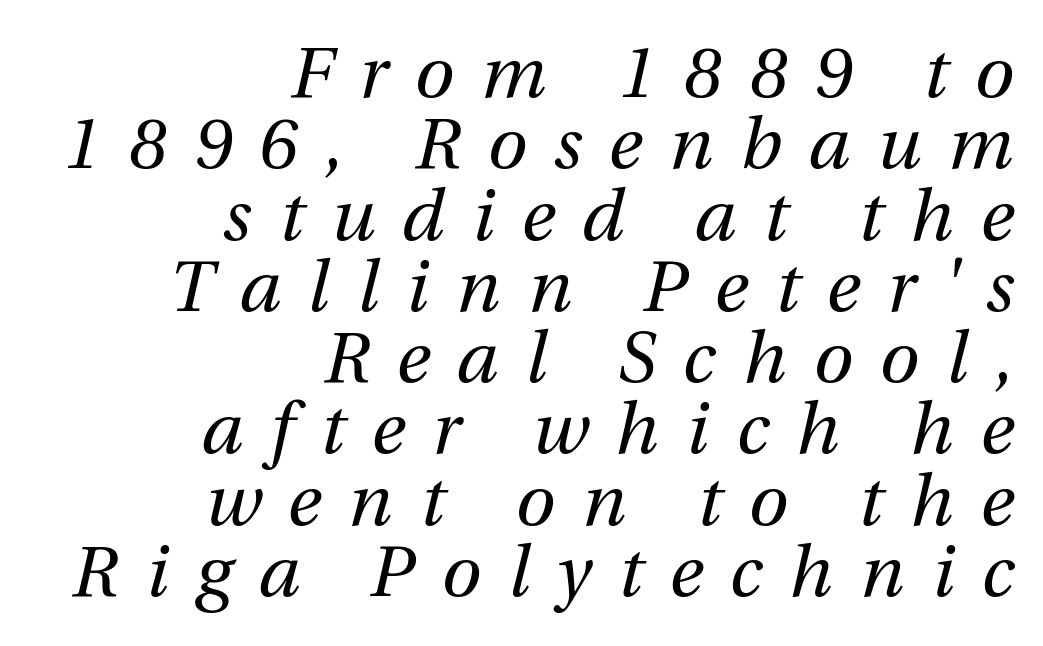
The image shows 72 px regular-weight type, italic (leaning right); set right-aligned, tight line spacing (0.99x), unusually wide letter spacing (+0.38 em), not underlined; medium stroke contrast and a medium x-height.
